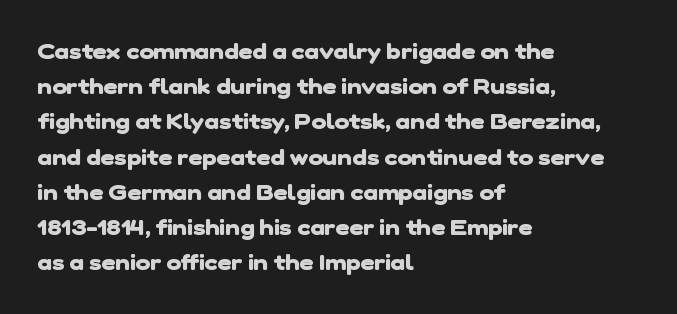
{"bold": "yes", "underline": "no", "align": "left", "line_spacing": "normal", "line_spacing_ratio": 1.6, "letter_spacing": "normal", "letter_spacing_em": 0.0, "glyph_px": 22}
